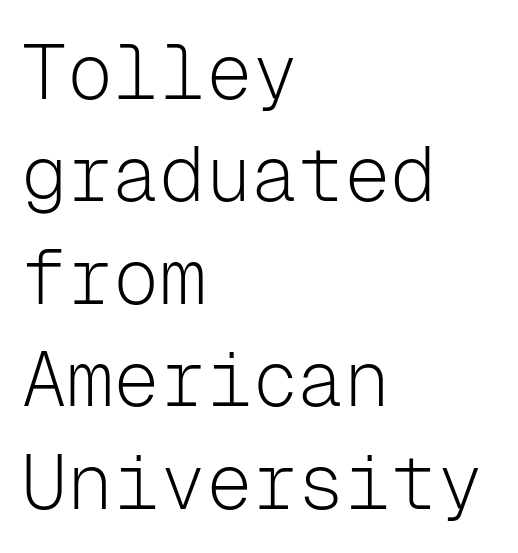
In terms of leading, this rendering sits right in the middle. Glance below the letters and you will spot only blank space. Horizontally, the lines are justified to the leading edge only. The typesetting does not lean heavy: it is not bold. Spacing between characters is what you'd get straight out of the box. I'd call this a sans setting — the letters go barefoot.
